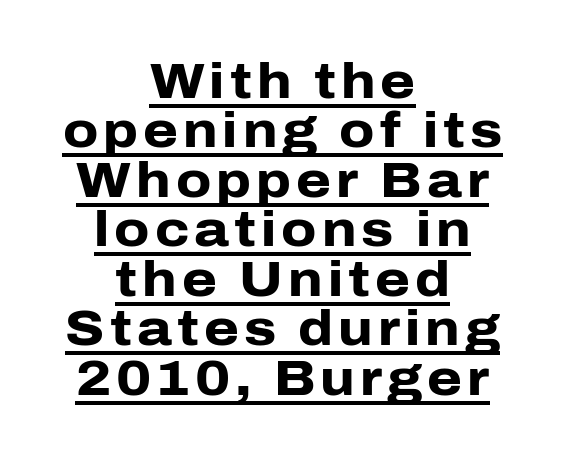
A baseline rule has been typeset under these characters. Emphasis by weight is at full strength: bold. Does the lettering tilt? It doesn't — this is upright. The rag falls on both sides of this text block equally. Here the designer chose a conventional face with non-uniform glyph widths. The space between consecutive lines is stingy.
